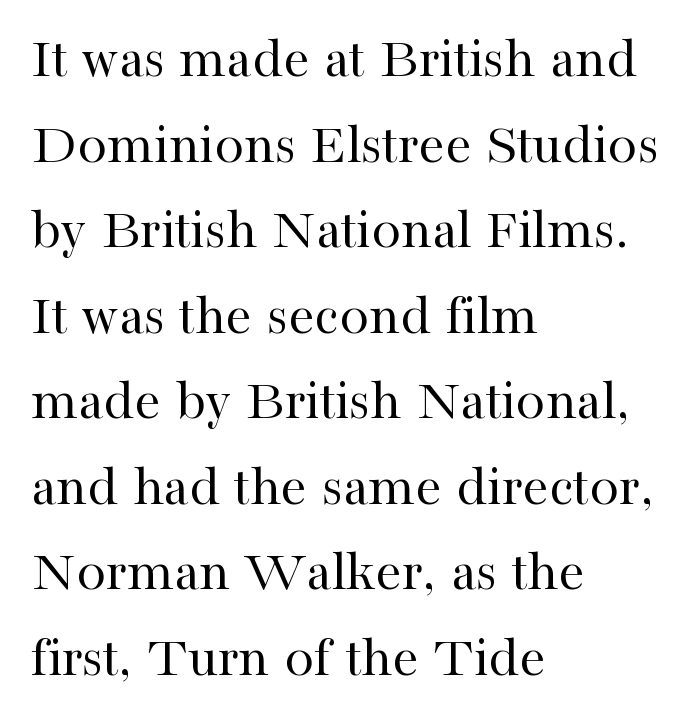
{"serif": "yes", "italic": "no", "bold": "no", "weight": "regular", "width": "normal", "stroke_contrast": "high", "x_height": "medium", "monospaced": "no", "underline": "no", "align": "left", "line_spacing": "normal", "line_spacing_ratio": 1.45, "letter_spacing": "normal", "letter_spacing_em": 0.0, "glyph_px": 59}
